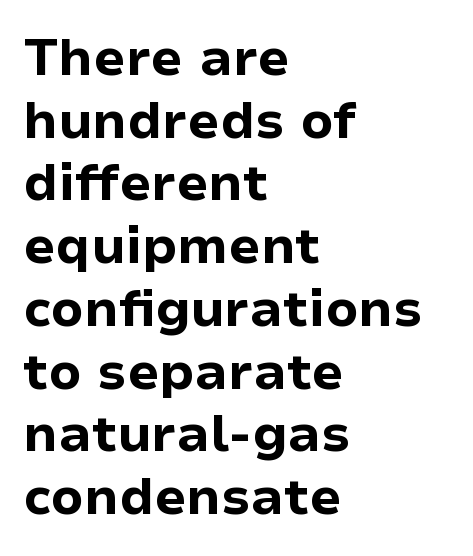
Summary of weight: heavy, a full bold. Check where the strokes stop: nothing finishes them off — pure sans. Letter spacing: default. Each line starts at the same left margin while the right side varies. Nope, not italic — everything's standing straight. These lines are rendered in a variable-pitch font.
